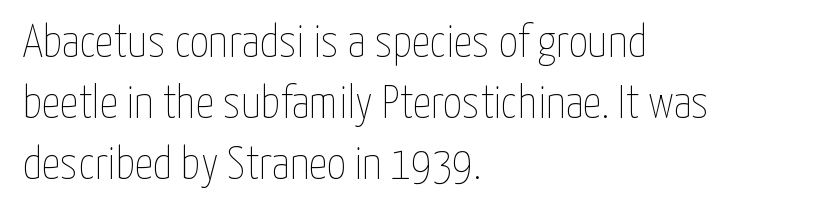
Q: Is the text bold? A: No.
Q: Is the text italic (slanted)? A: No, it is upright.
Q: Is the text underlined? A: No.
Q: How is the paragraph aligned? A: Left-aligned.
Q: Is the spacing between letters normal or unusually wide? A: Normal.
Q: Is the spacing between lines tight, normal or loose? A: Normal.
Q: Width (condensed, normal, or wide)? A: Condensed.
Q: Stroke contrast? A: Low.
Q: x-height? A: Medium.
Q: Monospaced? A: No.
